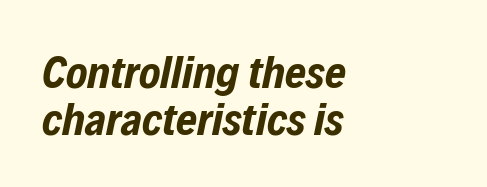
Q: Is the text bold? A: Yes.
Q: Is the text italic (slanted)? A: Yes, it leans right by about 12 degrees.
Q: Is the text underlined? A: No.
Q: How is the paragraph aligned? A: Left-aligned.
Q: Is the spacing between letters normal or unusually wide? A: Normal.
Q: Is the spacing between lines tight, normal or loose? A: Tight.
Q: Width (condensed, normal, or wide)? A: Condensed.
Q: Stroke contrast? A: Low.
Q: x-height? A: Medium.
Q: Monospaced? A: No.
